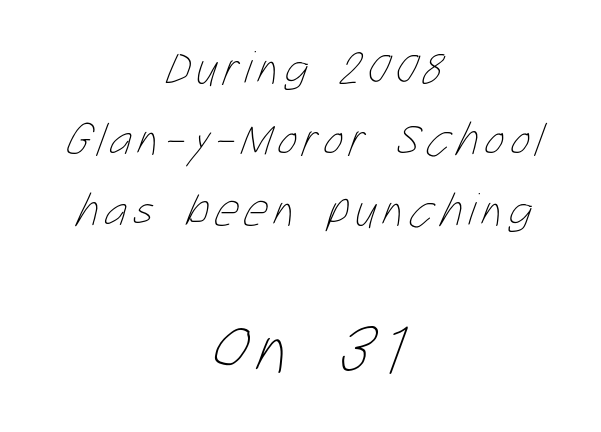
The image shows 71 px thin, condensed type; set centered, normal line spacing (1.51x), not underlined; the second (bottom) block is 1.51x larger; low stroke contrast and a medium x-height.
